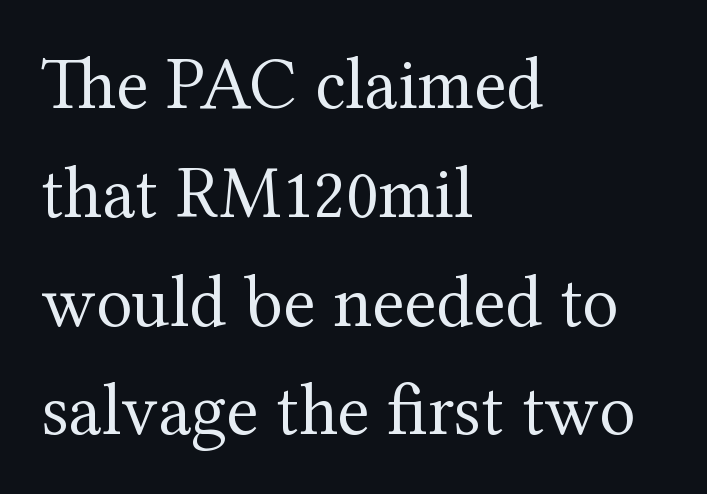
The image shows 74 px regular-weight serif type, upright; set left-aligned, normal line spacing (1.47x), normal letter spacing, not underlined; medium stroke contrast and a medium x-height.
